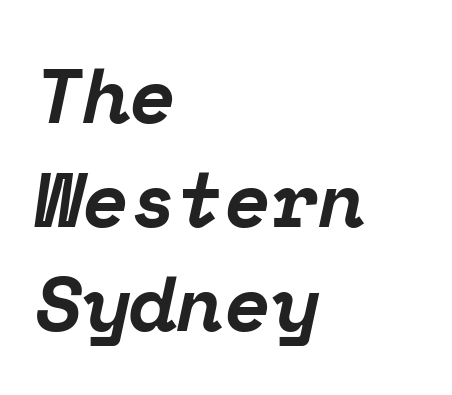
Default kerning and tracking; the words read as compact shapes. Font category for this specimen: serif. Reading down the column, the eye jumps a familiar distance to each next line. Only glyphs here, with clear space below each row.
